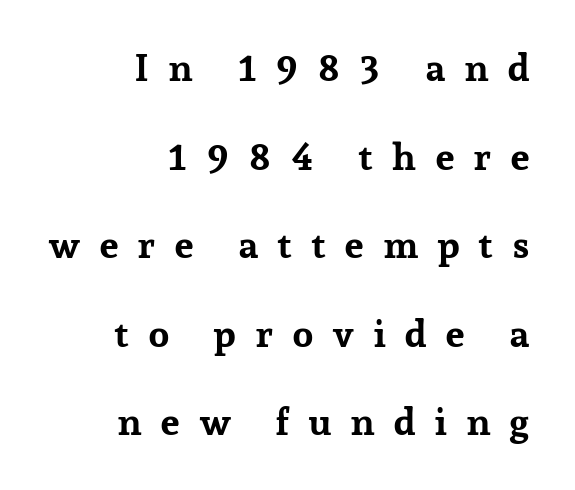
{"serif": "yes", "italic": "no", "bold": "yes", "weight": "bold", "width": "normal", "stroke_contrast": "low", "x_height": "medium", "monospaced": "no", "underline": "no", "align": "right", "line_spacing": "loose", "line_spacing_ratio": 2.33, "letter_spacing": "wide", "letter_spacing_em": 0.48, "glyph_px": 38}
